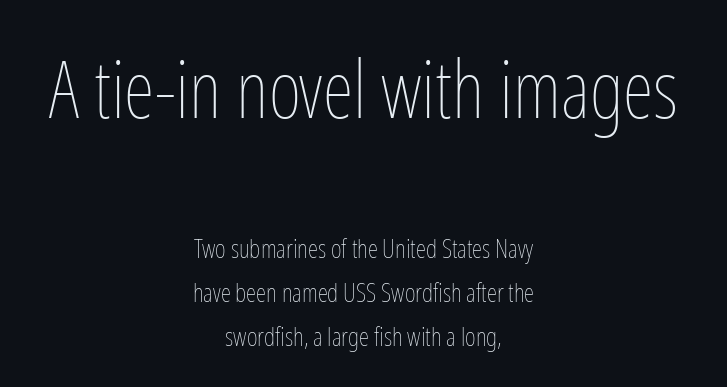
A typesetter would call this leading conventional body-copy spacing. Think of a printed novel: that variable character pitch is what you see here. Type without underlining. Scale decreases going downward across the two blocks.
